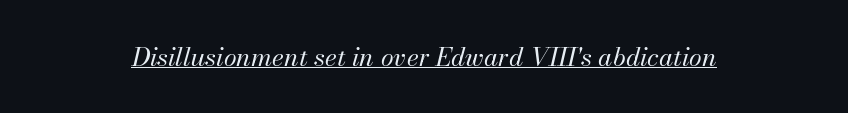
{"italic": "yes", "lean": "right", "slant_degrees": 13, "bold": "no", "underline": "yes", "letter_spacing": "normal", "letter_spacing_em": 0.0, "glyph_px": 26}
